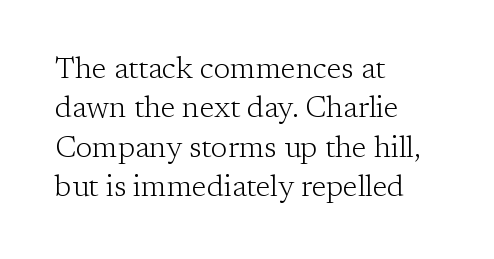
The image shows 30 px light serif type, upright; set left-aligned, normal line spacing (1.31x), normal letter spacing, not underlined; low stroke contrast and a medium x-height.
